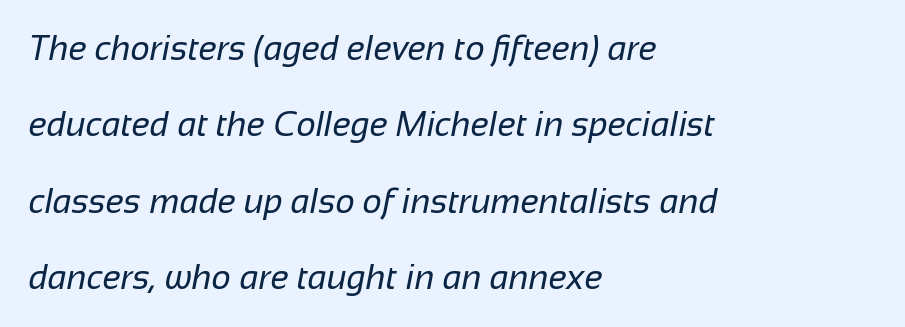
The image shows 34 px regular-weight sans-serif type; set left-aligned, loose line spacing (2.25x), normal letter spacing, not underlined; low stroke contrast and a medium x-height.
